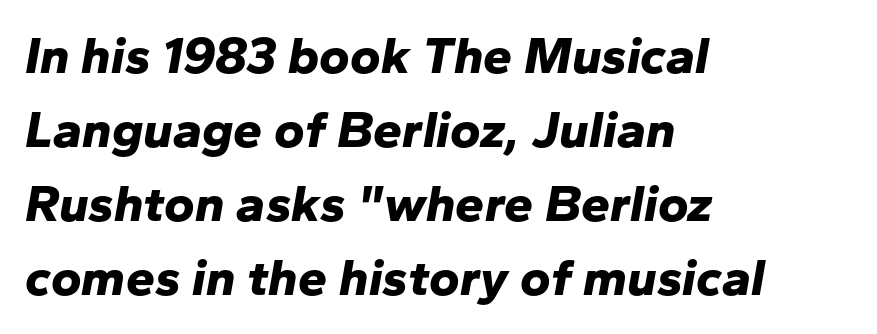
{"italic": "yes", "lean": "right", "slant_degrees": 10, "bold": "yes", "weight": "bold", "width": "normal", "stroke_contrast": "low", "x_height": "medium", "monospaced": "no", "underline": "no", "align": "left", "line_spacing": "normal", "line_spacing_ratio": 1.42, "letter_spacing": "normal", "letter_spacing_em": 0.0, "glyph_px": 52}
